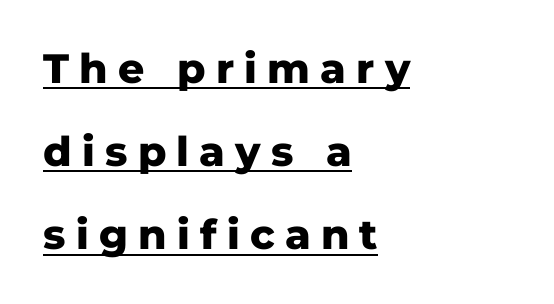
The image shows 41 px heavy sans-serif type, upright; set left-aligned, loose line spacing (2.03x), unusually wide letter spacing (+0.25 em), underlined; low stroke contrast and a medium x-height.
